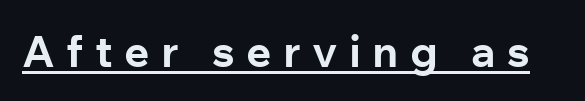
The image shows 44 px bold sans-serif type, upright; set unusually wide letter spacing (+0.26 em), underlined; low stroke contrast and a medium x-height.
